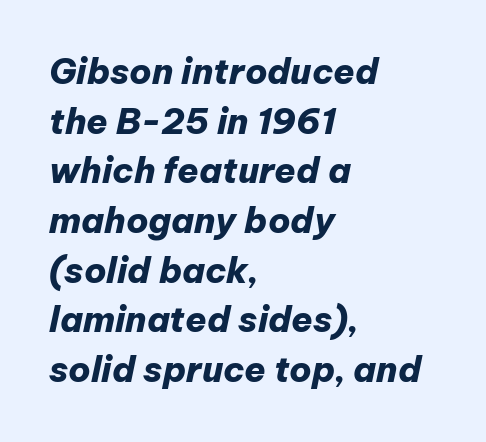
Q: Is the text bold? A: Yes.
Q: Is the text italic (slanted)? A: Yes, it leans right by about 12 degrees.
Q: Is the text underlined? A: No.
Q: How is the paragraph aligned? A: Left-aligned.
Q: Is the spacing between letters normal or unusually wide? A: Normal.
Q: Is the spacing between lines tight, normal or loose? A: Normal.
Q: Width (condensed, normal, or wide)? A: Normal.
Q: Stroke contrast? A: Low.
Q: x-height? A: Medium.
Q: Monospaced? A: No.
